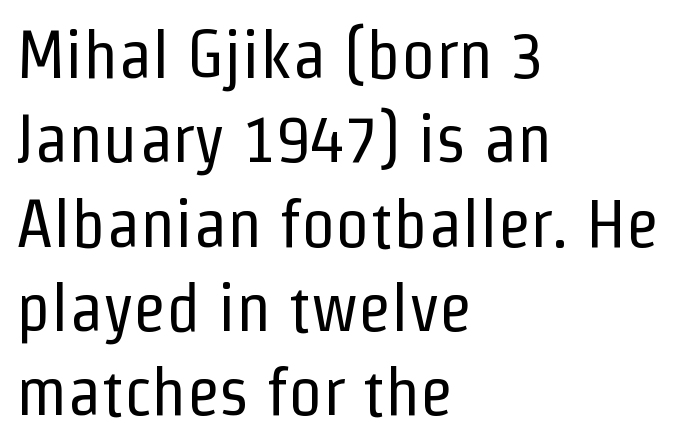
Q: Is the text bold? A: No.
Q: Is the text italic (slanted)? A: No, it is upright.
Q: Is the typeface a serif or a sans-serif typeface? A: Sans-serif.
Q: Is the text underlined? A: No.
Q: How is the paragraph aligned? A: Left-aligned.
Q: Is the spacing between letters normal or unusually wide? A: Normal.
Q: Width (condensed, normal, or wide)? A: Condensed.
Q: Stroke contrast? A: Low.
Q: x-height? A: Medium.
Q: Monospaced? A: No.
